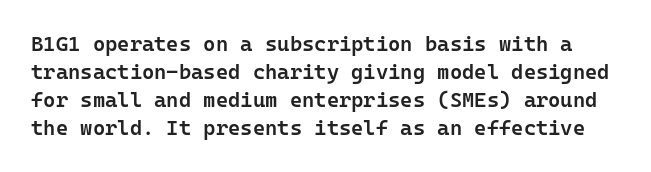
{"italic": "no", "bold": "semi", "underline": "no", "line_spacing": "normal", "line_spacing_ratio": 1.34, "letter_spacing": "normal", "letter_spacing_em": 0.0, "glyph_px": 21}
